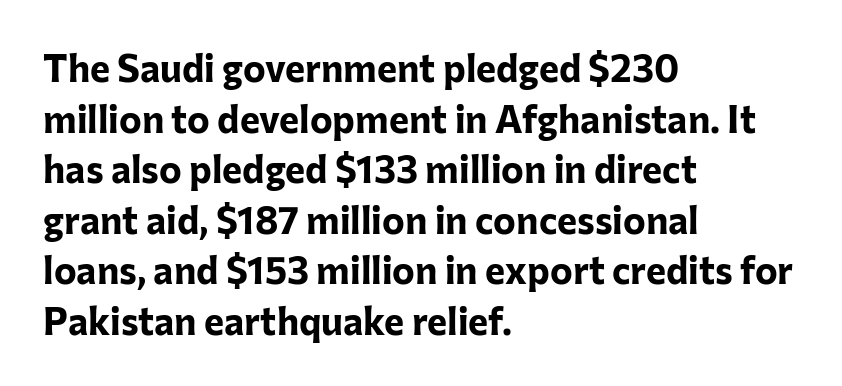
A bare baseline throughout the passage. Weight: bold. In CSS terms this would be text-align: left. The letters carry no serifs — their stems end cleanly without finishing strokes. Honestly, the letter spacing is just normal — you wouldn't notice it. The rendering uses natural spacing where letterforms have individual widths.
